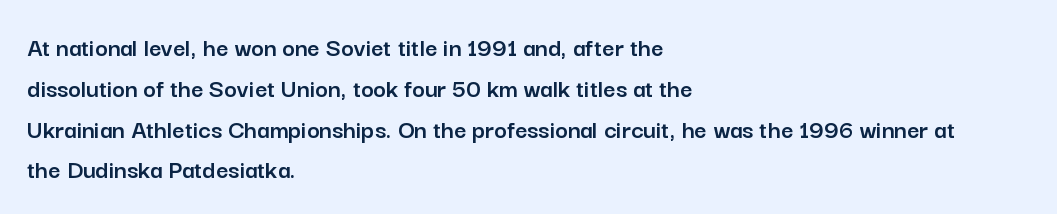
Q: Is the text italic (slanted)? A: No, it is upright.
Q: Is the text underlined? A: No.
Q: How is the paragraph aligned? A: Left-aligned.
Q: Is the spacing between letters normal or unusually wide? A: Normal.
Q: Is the spacing between lines tight, normal or loose? A: Normal.
